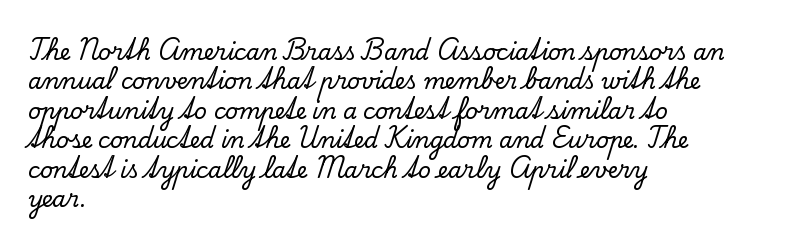
Q: Is the text italic (slanted)? A: Yes.
Q: Is the text underlined? A: No.
Q: How is the paragraph aligned? A: Left-aligned.
Q: Is the spacing between letters normal or unusually wide? A: Normal.
Q: Is the spacing between lines tight, normal or loose? A: Normal.
